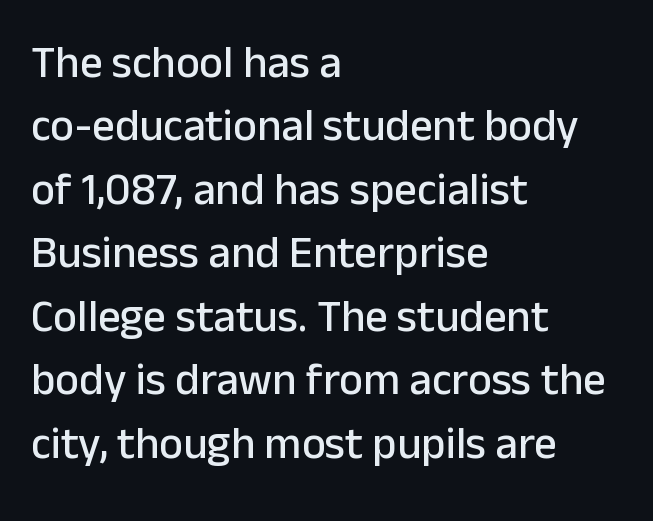
Summary of vertical rhythm: regular, with standard interline spacing. Compared with a centered layout, this one pins lines to the left instead. The lettering holds an erect, upright posture throughout. Underlining? Definitely not there.
